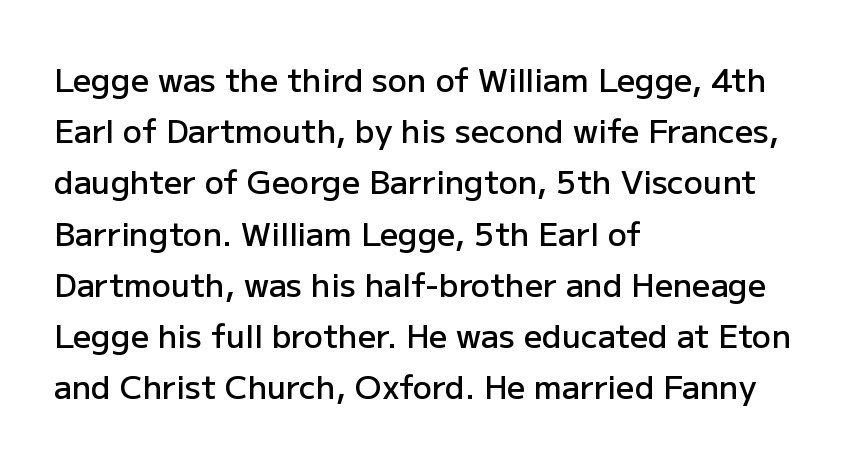
{"serif": "no", "italic": "no", "bold": "semi", "weight": "semibold", "width": "normal", "stroke_contrast": "low", "x_height": "medium", "monospaced": "no", "underline": "no", "align": "left", "line_spacing": "normal", "line_spacing_ratio": 1.6, "letter_spacing": "normal", "letter_spacing_em": 0.0, "glyph_px": 32}
